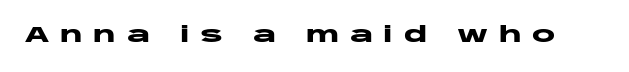
The image shows 22 px bold type, upright; set unusually wide letter spacing (+0.47 em), not underlined.
